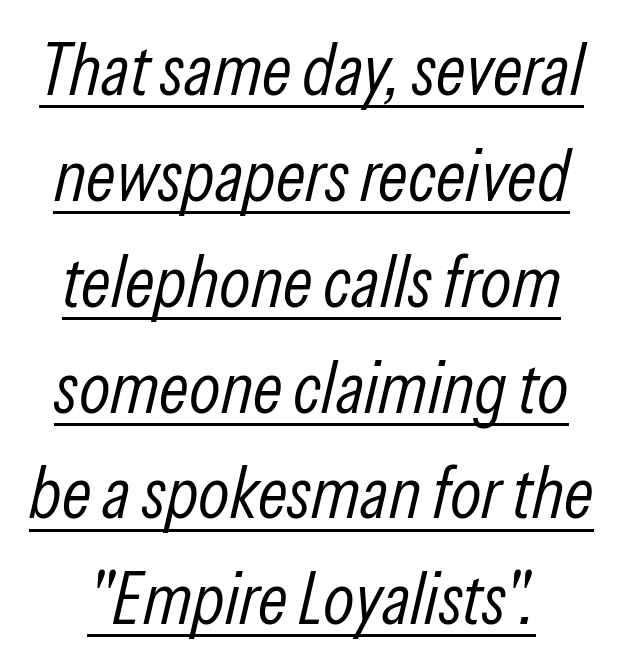
Q: Is the text bold? A: No.
Q: Is the text italic (slanted)? A: Yes, it leans right by about 13 degrees.
Q: Is the text underlined? A: Yes.
Q: Is the spacing between letters normal or unusually wide? A: Normal.
Q: Is the spacing between lines tight, normal or loose? A: Normal.
Q: Width (condensed, normal, or wide)? A: Condensed.
Q: Stroke contrast? A: Low.
Q: x-height? A: Medium.
Q: Monospaced? A: No.
